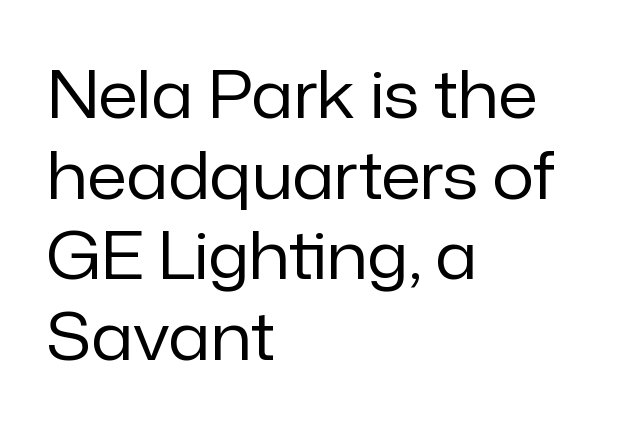
{"serif": "no", "italic": "no", "bold": "no", "weight": "regular", "width": "normal", "stroke_contrast": "low", "x_height": "medium", "monospaced": "no", "underline": "no", "align": "left", "line_spacing_ratio": 1.24, "letter_spacing": "normal", "letter_spacing_em": 0.0, "glyph_px": 65}
